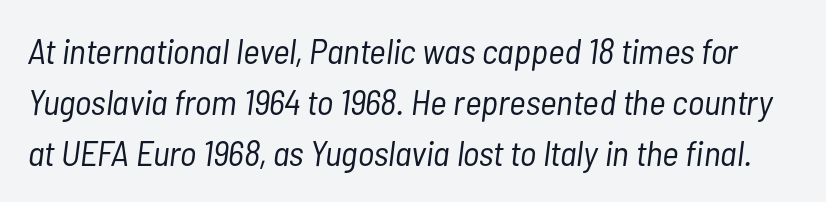
{"italic": "yes", "lean": "right", "slant_degrees": 7, "bold": "no", "weight": "light", "width": "condensed", "stroke_contrast": "low", "x_height": "medium", "monospaced": "no", "underline": "no", "line_spacing": "normal", "line_spacing_ratio": 1.41, "letter_spacing": "normal", "letter_spacing_em": 0.0, "glyph_px": 36}
